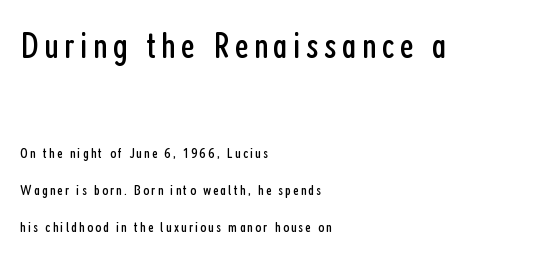
Q: Is the text bold? A: No.
Q: Is the text italic (slanted)? A: No, it is upright.
Q: Is the typeface a serif or a sans-serif typeface? A: Sans-serif.
Q: Is the text underlined? A: No.
Q: How is the paragraph aligned? A: Left-aligned.
Q: Is the spacing between lines tight, normal or loose? A: Loose.
Q: Which block of text is set in a larger size, the first (top) or the second (bottom)? A: The first (top) one.
Q: Width (condensed, normal, or wide)? A: Condensed.
Q: Stroke contrast? A: Low.
Q: x-height? A: Medium.
Q: Monospaced? A: No.
